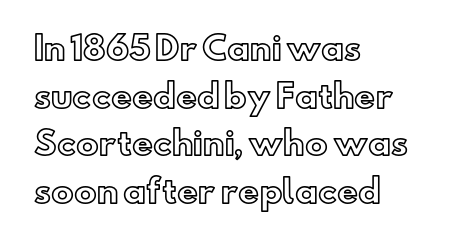
In CSS terms this would be text-align: left. Glance below the letters and you will spot only blank space. Does extra space separate the letters? No, they use regular spacing. Varying glyph widths throughout — classic text-font behaviour. If you drew a line through each stem, it would be perfectly vertical.
